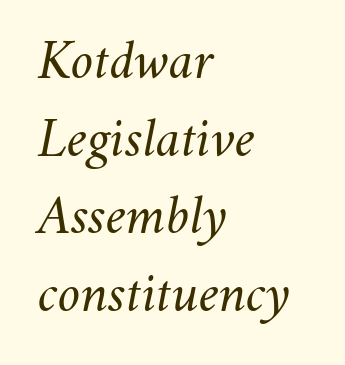
The image shows 55 px regular-weight type, italic (leaning right); set left-aligned, normal line spacing (1.41x), normal letter spacing, not underlined; medium stroke contrast and a small x-height.
